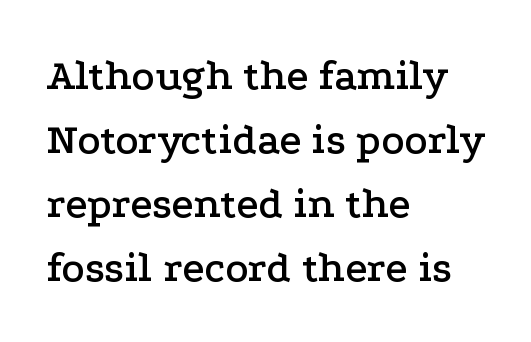
The image shows 43 px wide serif type, upright; set left-aligned, normal line spacing (1.49x), normal letter spacing, not underlined; low stroke contrast and a medium x-height.
